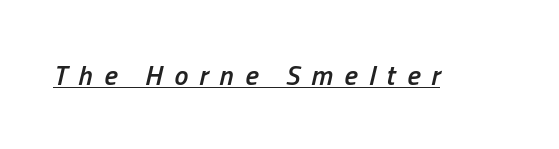
{"italic": "yes", "lean": "right", "slant_degrees": 13, "bold": "semi", "weight": "semibold", "width": "condensed", "stroke_contrast": "low", "x_height": "medium", "monospaced": "no", "underline": "yes", "letter_spacing": "wide", "letter_spacing_em": 0.4, "glyph_px": 28}
